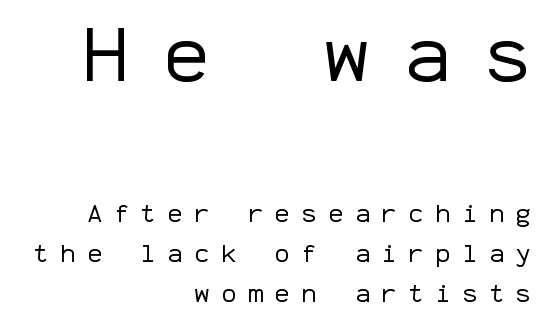
Q: Is the text bold? A: No.
Q: Is the text italic (slanted)? A: No, it is upright.
Q: Is the typeface a serif or a sans-serif typeface? A: Sans-serif.
Q: Is the text underlined? A: No.
Q: How is the paragraph aligned? A: Right-aligned.
Q: Is the spacing between letters normal or unusually wide? A: Unusually wide.
Q: Is the spacing between lines tight, normal or loose? A: Normal.
Q: Which block of text is set in a larger size, the first (top) or the second (bottom)? A: The first (top) one.
Q: Width (condensed, normal, or wide)? A: Normal.
Q: Stroke contrast? A: Low.
Q: x-height? A: Medium.
Q: Monospaced? A: Yes.
